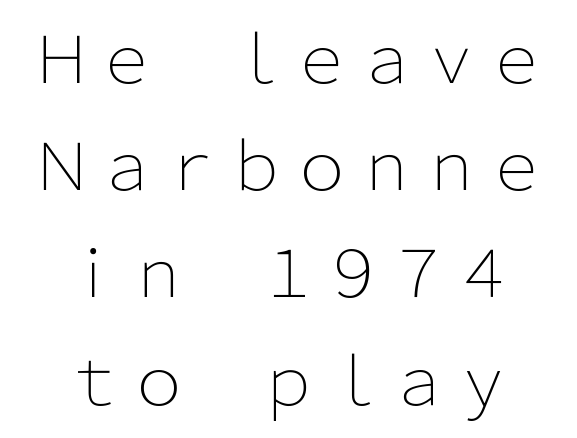
{"serif": "no", "italic": "no", "bold": "no", "weight": "light", "width": "normal", "stroke_contrast": "low", "x_height": "medium", "monospaced": "no", "underline": "no", "line_spacing": "normal", "line_spacing_ratio": 1.65, "letter_spacing": "normal", "letter_spacing_em": 0.0, "glyph_px": 65}
